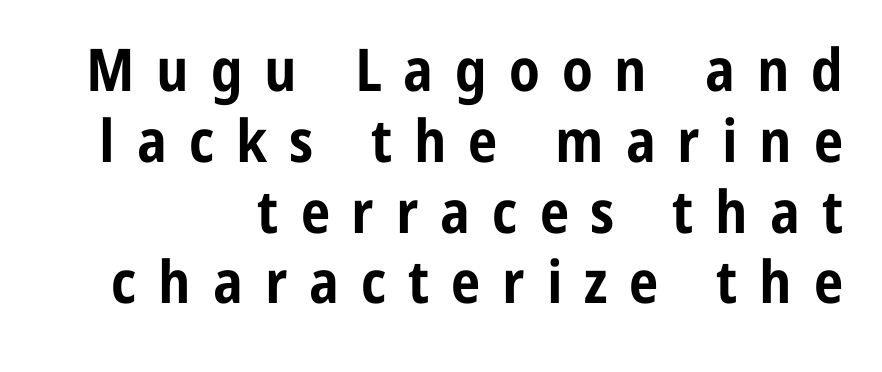
{"serif": "no", "italic": "no", "bold": "yes", "weight": "bold", "width": "condensed", "stroke_contrast": "low", "x_height": "medium", "monospaced": "no", "underline": "no", "align": "right", "line_spacing_ratio": 1.2, "letter_spacing": "wide", "letter_spacing_em": 0.37, "glyph_px": 59}
